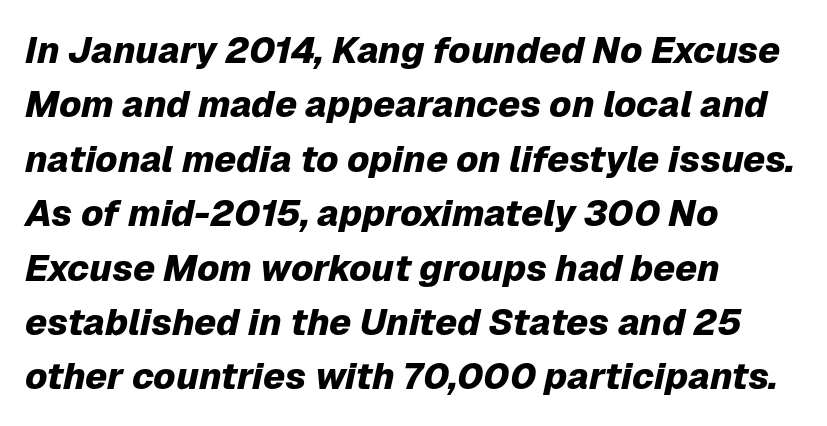
The string is rendered with underlining switched off. Characters follow at the spacing the type designer built in. Emphasis by weight is at full strength: bold. A classic flush-left, rag-right setting is used for this passage. The rendering uses natural spacing where letterforms have individual widths.
